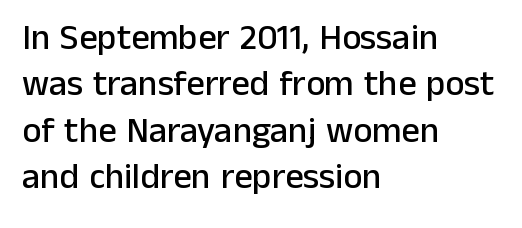
{"serif": "no", "italic": "no", "width": "normal", "stroke_contrast": "low", "x_height": "medium", "monospaced": "no", "underline": "no", "align": "left", "line_spacing": "normal", "line_spacing_ratio": 1.29, "letter_spacing": "normal", "letter_spacing_em": 0.0, "glyph_px": 36}
